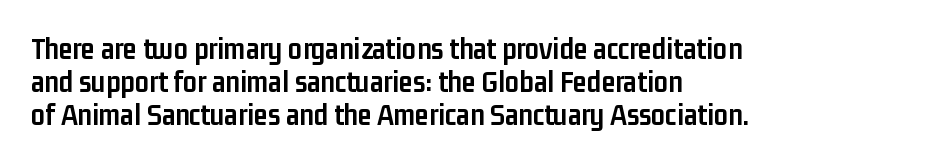
The image shows 31 px semibold, condensed sans-serif type, upright; set left-aligned, tight line spacing (1.06x), normal letter spacing, not underlined; low stroke contrast and a medium x-height.
